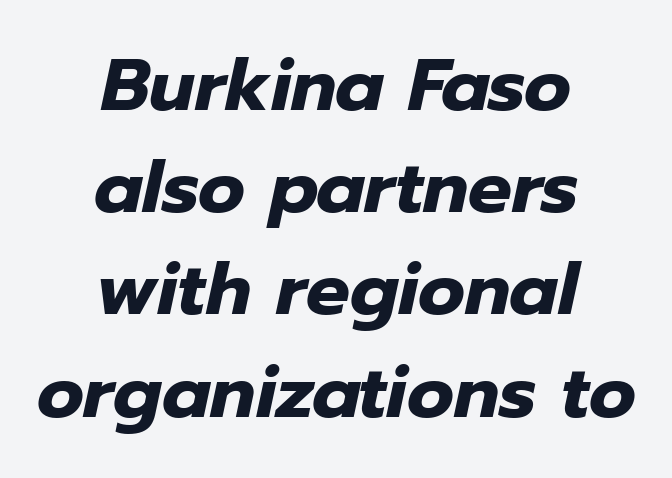
Q: Is the text bold? A: Yes.
Q: Is the text italic (slanted)? A: Yes, it leans right by about 12 degrees.
Q: Is the text underlined? A: No.
Q: How is the paragraph aligned? A: Centered.
Q: Is the spacing between letters normal or unusually wide? A: Normal.
Q: Is the spacing between lines tight, normal or loose? A: Normal.
Q: Width (condensed, normal, or wide)? A: Normal.
Q: Stroke contrast? A: Low.
Q: x-height? A: Medium.
Q: Monospaced? A: No.
